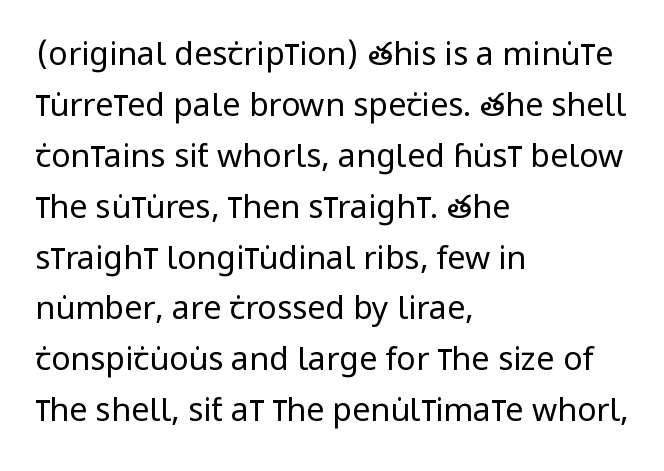
To sum up the face: it is a sans, with no serifs. Does extra space separate the letters? No, they use regular spacing. Which margin do the lines hug? The left one — the right edge is uneven. This reads as an unemphasized weight, regular at the heaviest.
